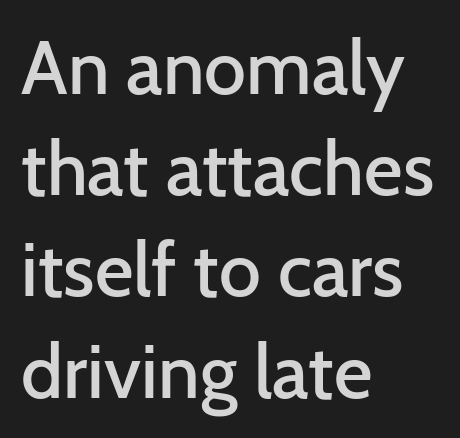
Q: Is the text bold? A: Semi-bold.
Q: Is the text italic (slanted)? A: No, it is upright.
Q: Is the typeface a serif or a sans-serif typeface? A: Sans-serif.
Q: Is the text underlined? A: No.
Q: How is the paragraph aligned? A: Left-aligned.
Q: Is the spacing between letters normal or unusually wide? A: Normal.
Q: Is the spacing between lines tight, normal or loose? A: Normal.
Q: Width (condensed, normal, or wide)? A: Normal.
Q: Stroke contrast? A: Low.
Q: x-height? A: Medium.
Q: Monospaced? A: No.
